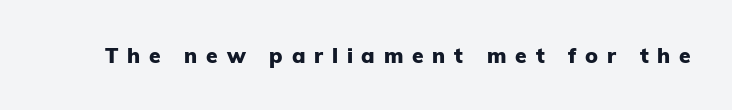
Q: Is the text bold? A: Yes.
Q: Is the text italic (slanted)? A: No, it is upright.
Q: Is the text underlined? A: No.
Q: Is the spacing between letters normal or unusually wide? A: Unusually wide.
